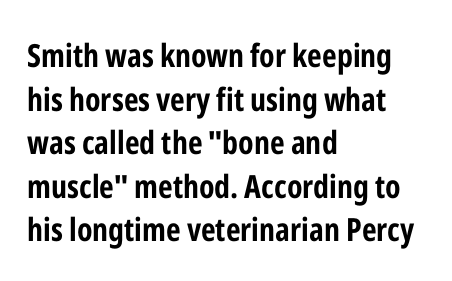
{"serif": "no", "italic": "no", "bold": "yes", "weight": "bold", "width": "condensed", "stroke_contrast": "low", "x_height": "medium", "monospaced": "no", "underline": "no", "align": "left", "line_spacing": "normal", "line_spacing_ratio": 1.36, "letter_spacing": "normal", "letter_spacing_em": 0.0, "glyph_px": 32}
